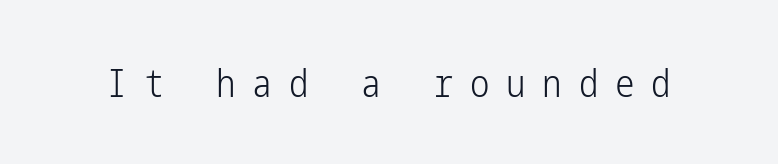
Ordinary non-slanted type is in use. Short note: letters widely spaced. The gap between lines stays unmarked. The typeface chosen for these lines omits serifs. Stems here are at most as thick as an everyday book face.
